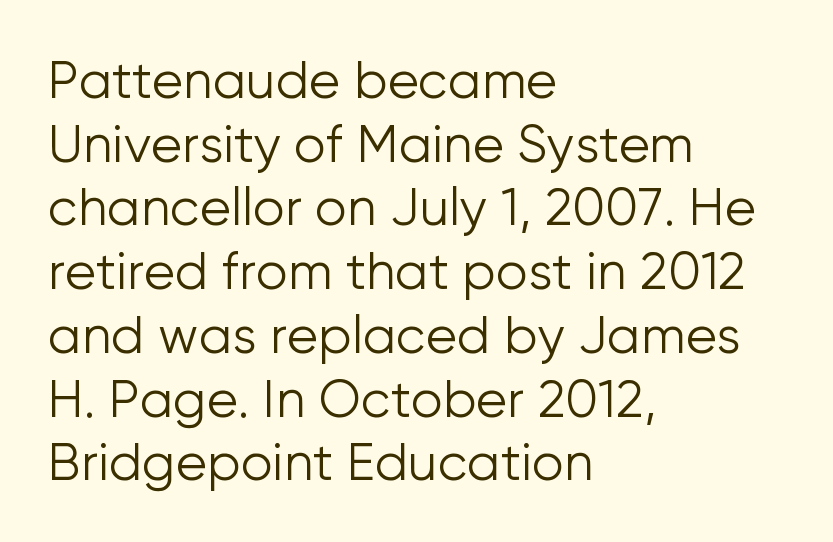
{"serif": "no", "italic": "no", "bold": "no", "weight": "light", "width": "normal", "stroke_contrast": "low", "x_height": "medium", "monospaced": "no", "underline": "no", "align": "left", "line_spacing": "normal", "line_spacing_ratio": 1.25, "letter_spacing": "normal", "letter_spacing_em": 0.0, "glyph_px": 51}
